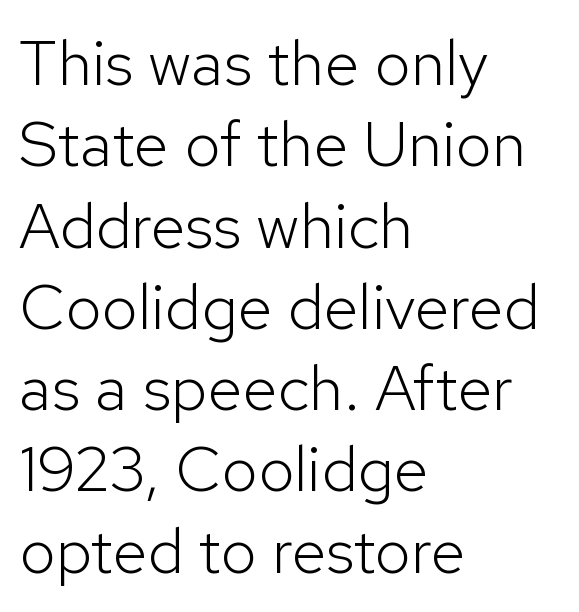
The image shows 64 px light sans-serif type, upright; set left-aligned, normal line spacing (1.27x), normal letter spacing, not underlined; low stroke contrast and a medium x-height.
